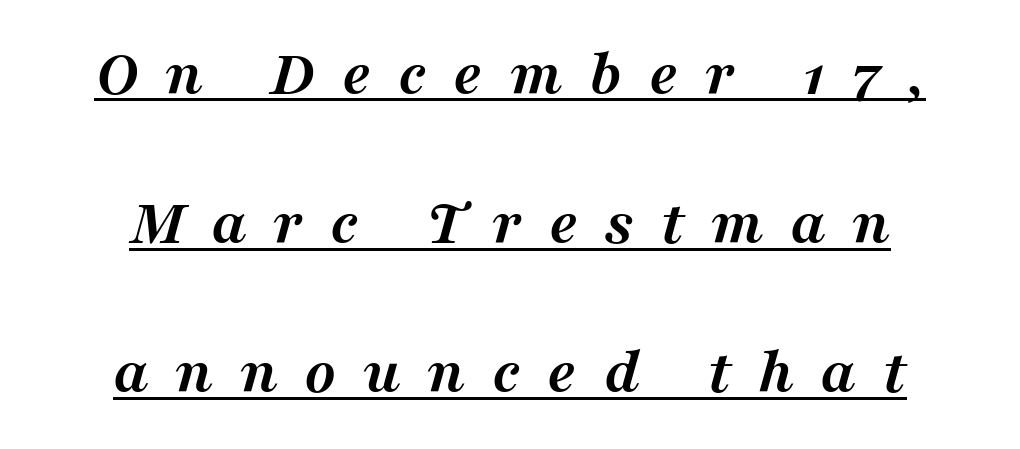
{"serif": "yes", "italic": "yes", "lean": "right", "slant_degrees": 16, "bold": "yes", "weight": "semibold", "width": "normal", "stroke_contrast": "medium", "x_height": "medium", "monospaced": "no", "underline": "yes", "align": "center", "line_spacing": "loose", "line_spacing_ratio": 2.26, "letter_spacing": "wide", "letter_spacing_em": 0.4, "glyph_px": 66}
